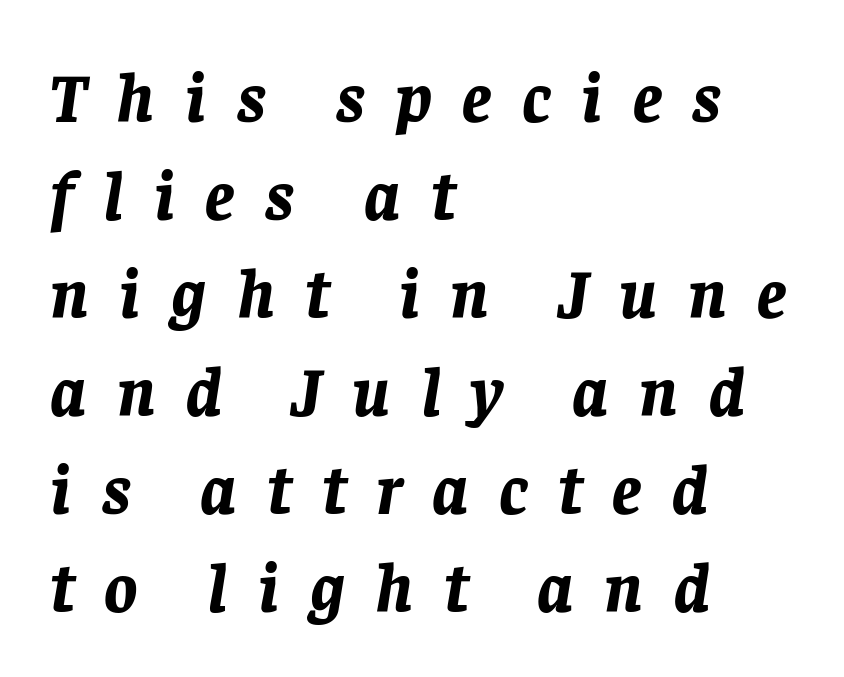
{"italic": "yes", "lean": "right", "slant_degrees": 8, "bold": "yes", "weight": "bold", "width": "normal", "stroke_contrast": "low", "x_height": "large", "monospaced": "no", "underline": "no", "align": "left", "line_spacing": "normal", "line_spacing_ratio": 1.42, "letter_spacing": "wide", "letter_spacing_em": 0.44, "glyph_px": 69}
